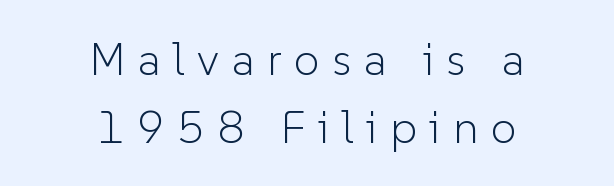
Q: Is the text bold? A: No.
Q: Is the text italic (slanted)? A: No, it is upright.
Q: Is the typeface a serif or a sans-serif typeface? A: Sans-serif.
Q: Is the text underlined? A: No.
Q: How is the paragraph aligned? A: Centered.
Q: Is the spacing between letters normal or unusually wide? A: Unusually wide.
Q: Is the spacing between lines tight, normal or loose? A: Normal.
Q: Width (condensed, normal, or wide)? A: Normal.
Q: Stroke contrast? A: Low.
Q: x-height? A: Medium.
Q: Monospaced? A: No.
